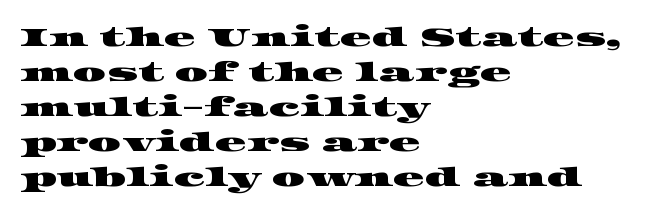
The image shows 26 px text type; set left-aligned, normal line spacing (1.35x), normal letter spacing, not underlined.
